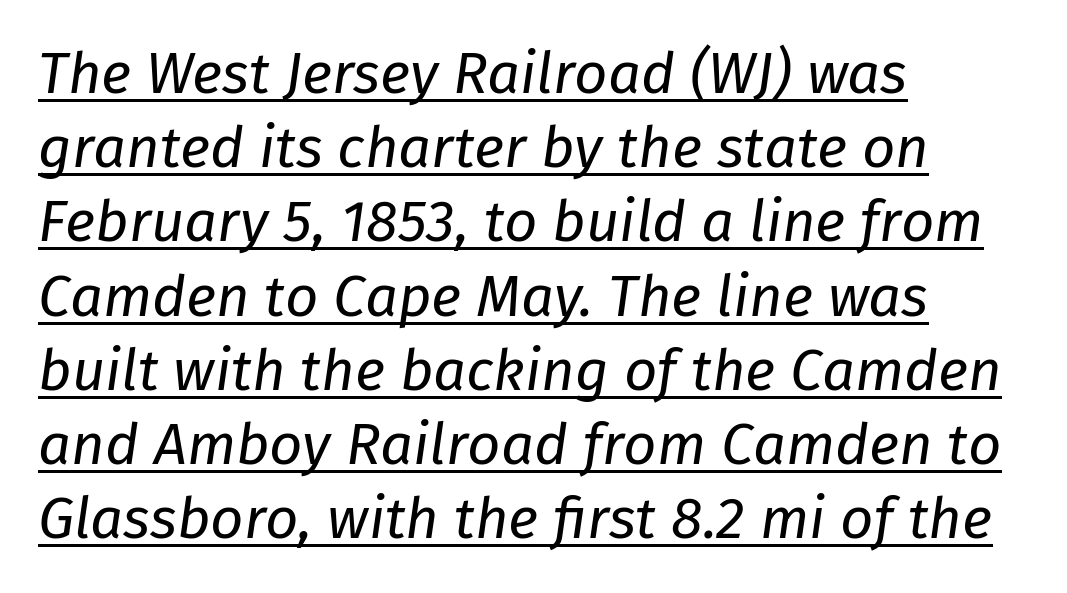
The image shows 58 px regular-weight type, italic (leaning right); set left-aligned, normal line spacing (1.28x), normal letter spacing, underlined; low stroke contrast and a medium x-height.
